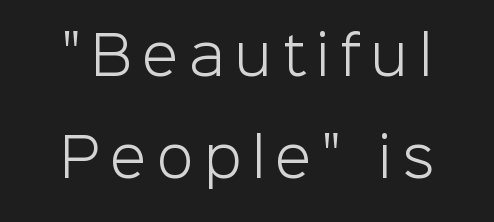
{"serif": "no", "italic": "no", "bold": "no", "weight": "light", "width": "normal", "stroke_contrast": "low", "x_height": "medium", "monospaced": "no", "underline": "no", "line_spacing": "loose", "line_spacing_ratio": 1.92, "letter_spacing": "wide", "letter_spacing_em": 0.2, "glyph_px": 53}
